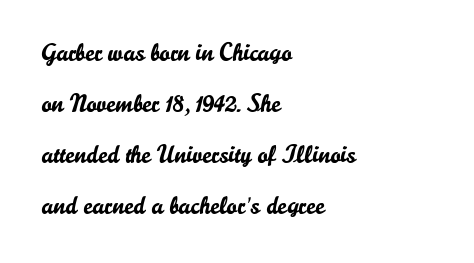
The lines are spread far apart with generous leading. Which margin do the lines hug? The left one — the right edge is uneven. Lines of text with bare space underneath. Honestly, the letter spacing is just normal — you wouldn't notice it.
